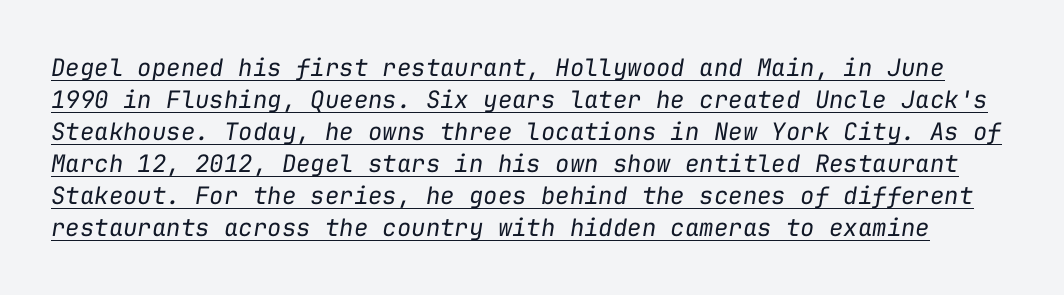
Caption: standard tracking, unaltered. The typesetter has applied underlining to the passage shown. This sample keeps an unexceptional amount of space between lines. The strokes carry an ordinary text weight at most. The letters are slanted; this is an italic face.
